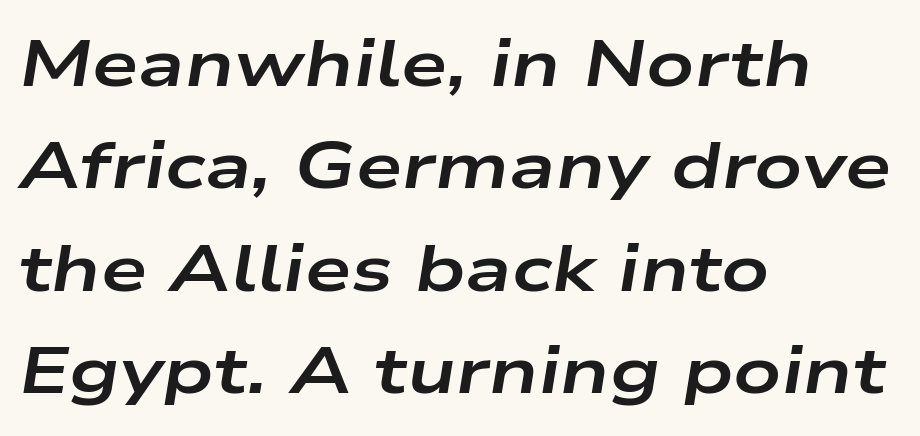
Q: Is the text bold? A: Yes.
Q: Is the text italic (slanted)? A: Yes, it leans right by about 9 degrees.
Q: Is the text underlined? A: No.
Q: How is the paragraph aligned? A: Left-aligned.
Q: Is the spacing between letters normal or unusually wide? A: Normal.
Q: Is the spacing between lines tight, normal or loose? A: Normal.
Q: Width (condensed, normal, or wide)? A: Wide.
Q: Stroke contrast? A: Low.
Q: x-height? A: Medium.
Q: Monospaced? A: No.
